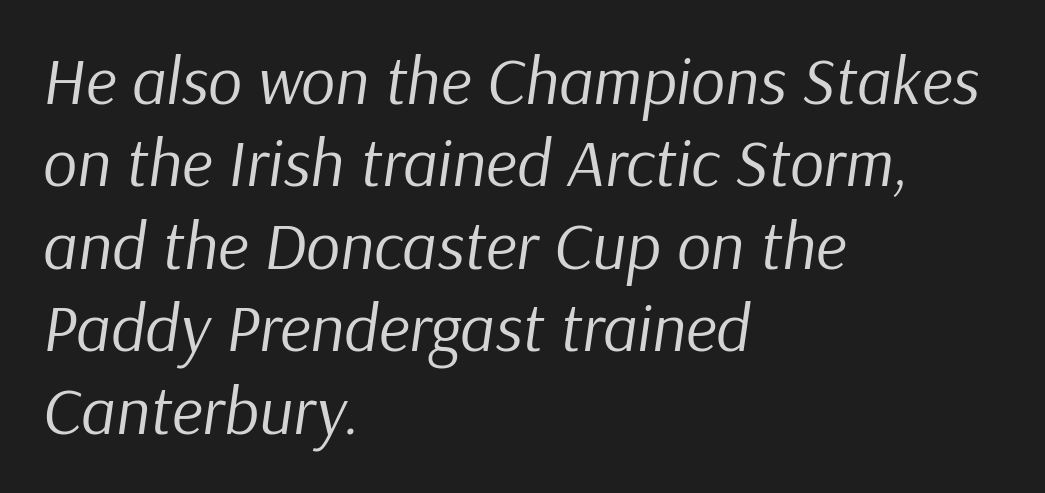
{"italic": "yes", "lean": "right", "slant_degrees": 9, "bold": "no", "weight": "regular", "width": "normal", "stroke_contrast": "low", "x_height": "medium", "monospaced": "no", "underline": "no", "align": "left", "line_spacing_ratio": 1.23, "letter_spacing": "normal", "letter_spacing_em": 0.0, "glyph_px": 67}
